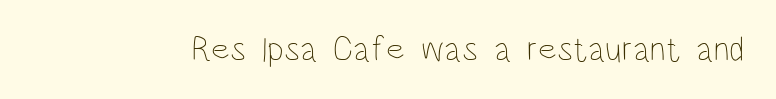
{"italic": "no", "bold": "no", "weight": "thin", "width": "condensed", "stroke_contrast": "low", "x_height": "large", "monospaced": "no", "underline": "no", "letter_spacing": "normal", "letter_spacing_em": 0.0, "glyph_px": 35}
